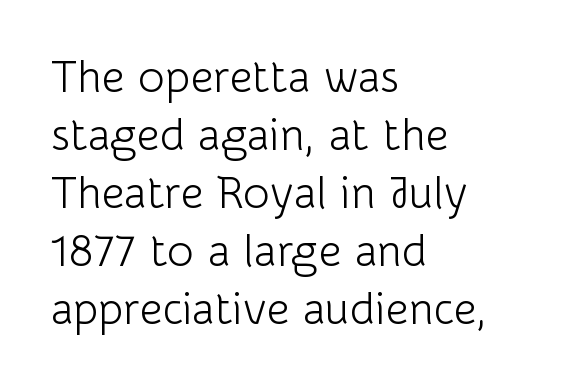
Upright lettering throughout. The face used here is a sans, in the tradition of grotesques and geometrics. A classic flush-left, rag-right setting is used for this passage. Heft: none added — not bold. The foot of each line stays bare and open. Character widths vary here, with narrow letters taking less room than wide ones.
